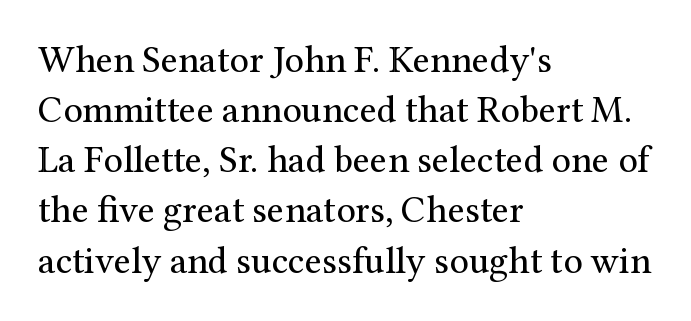
{"serif": "yes", "italic": "no", "bold": "no", "weight": "regular", "width": "normal", "stroke_contrast": "medium", "x_height": "medium", "monospaced": "no", "underline": "no", "align": "left", "line_spacing": "normal", "line_spacing_ratio": 1.32, "letter_spacing": "normal", "letter_spacing_em": 0.0, "glyph_px": 38}
